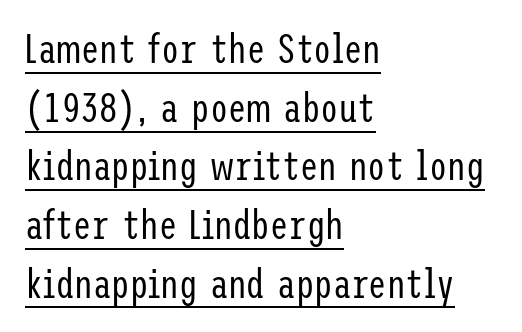
The characters are drawn with everyday or finer stroke widths. Observe the absence of serifs on each vertical stroke in this sample. Glyph-to-glyph distance matches everyday printed text. This is the regular roman posture of the typeface. One glance says typical: line gaps are just what's usual. Left-aligned paragraph, ragged on the right.
